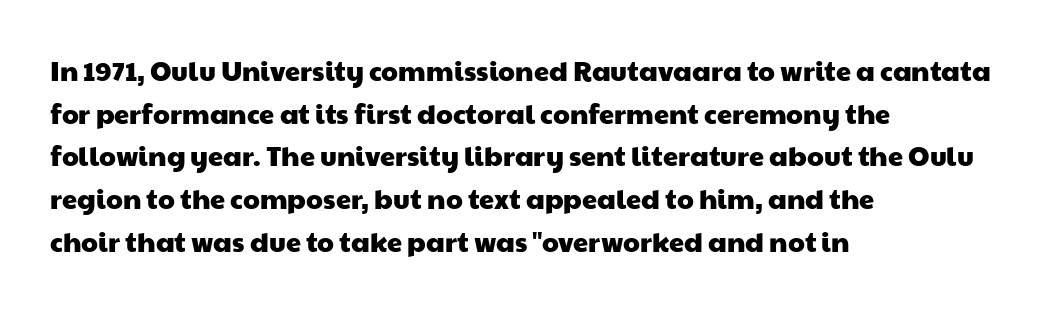
Q: Is the text underlined? A: No.
Q: How is the paragraph aligned? A: Left-aligned.
Q: Is the spacing between letters normal or unusually wide? A: Normal.
Q: Is the spacing between lines tight, normal or loose? A: Normal.
